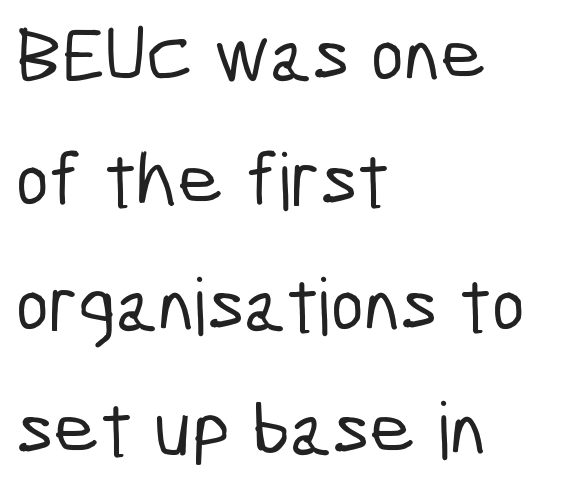
Alignment: flush left. Proportional: the letters do not fall into vertical columns. Characters follow at the spacing the type designer built in. The characters display no serif detailing; their extremities are plain.
